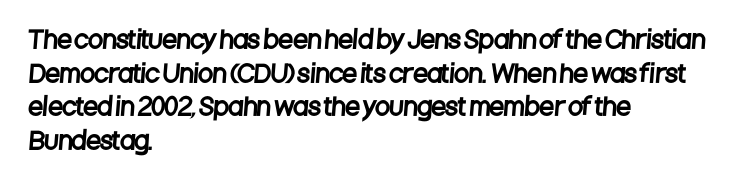
{"underline": "no", "align": "left", "line_spacing": "normal", "line_spacing_ratio": 1.4, "letter_spacing": "normal", "letter_spacing_em": 0.0, "glyph_px": 24}
